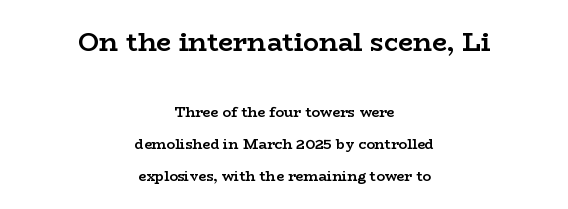
The passage shown is emphatically bold. The baseline area is clear. Where is the straight margin? There isn't one; the lines are centered. In terms of leading, this rendering errs on the spacious side. The tracking reads as untouched default to a designer's eye. Larger block? The one above; the one below is distinctly smaller.
